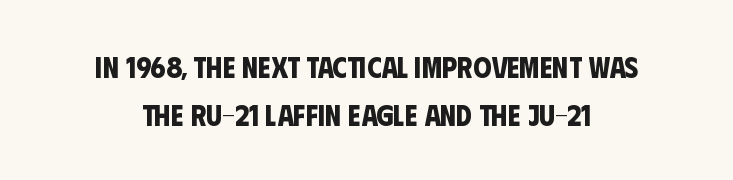
{"serif": "no", "bold": "yes", "weight": "bold", "width": "condensed", "stroke_contrast": "low", "x_height": "large", "monospaced": "no", "underline": "no", "line_spacing": "normal", "line_spacing_ratio": 1.65, "letter_spacing": "normal", "letter_spacing_em": 0.0, "glyph_px": 29}
